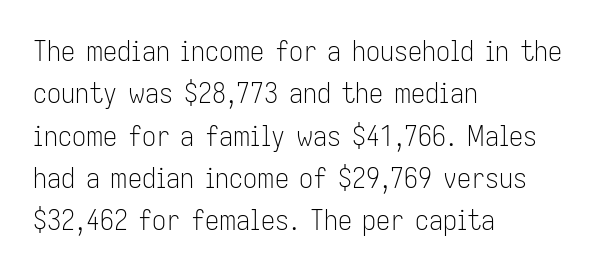
The image shows 28 px light, condensed sans-serif type, upright; set left-aligned, normal line spacing (1.51x), normal letter spacing, not underlined; low stroke contrast and a medium x-height.
